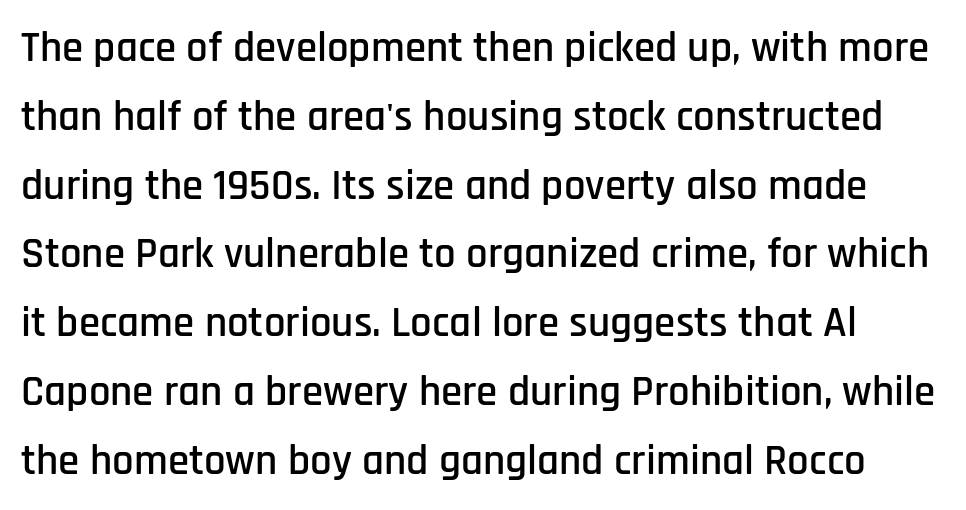
The image shows 43 px condensed sans-serif type, upright; set normal line spacing (1.6x), normal letter spacing, not underlined; low stroke contrast and a large x-height.
